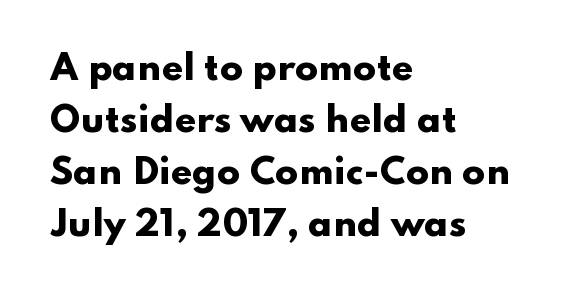
This sample is left-justified, so line endings fall wherever the words run out. Rows of type keep a routine distance in the vertical direction. Posture: vertical. The rendering uses natural spacing where letterforms have individual widths. These lines keep a tight, regular rhythm from letter to letter. The baseline area is clear.
